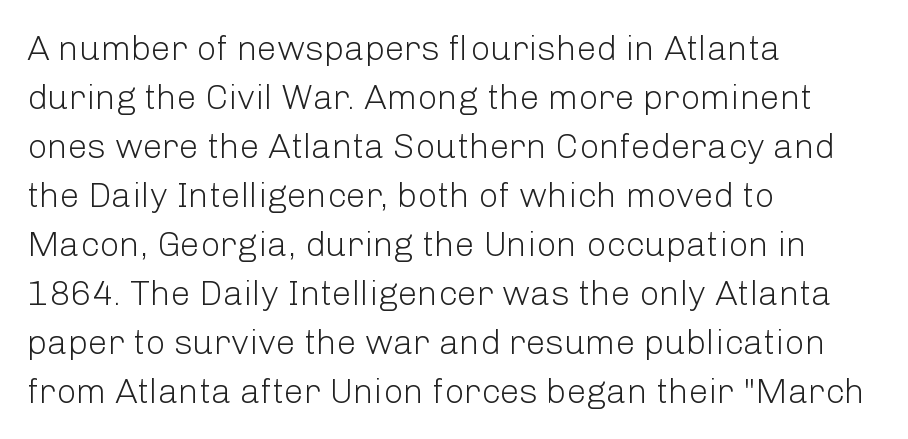
{"serif": "no", "italic": "no", "bold": "no", "weight": "light", "width": "normal", "stroke_contrast": "low", "x_height": "medium", "monospaced": "no", "underline": "no", "align": "left", "line_spacing": "normal", "line_spacing_ratio": 1.4, "letter_spacing": "normal", "letter_spacing_em": 0.0, "glyph_px": 35}
